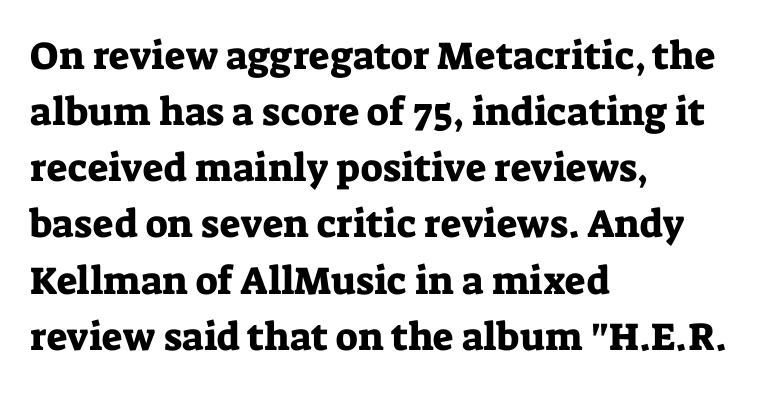
The image shows 39 px serif type, upright; set left-aligned, normal line spacing (1.44x), normal letter spacing, not underlined; low stroke contrast and a medium x-height.
